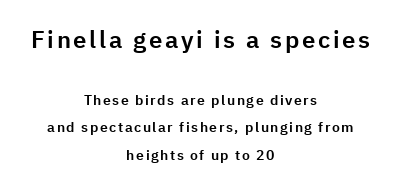
Q: Is the text italic (slanted)? A: No, it is upright.
Q: Is the text underlined? A: No.
Q: How is the paragraph aligned? A: Centered.
Q: Is the spacing between lines tight, normal or loose? A: Loose.
Q: Which block of text is set in a larger size, the first (top) or the second (bottom)? A: The first (top) one.
